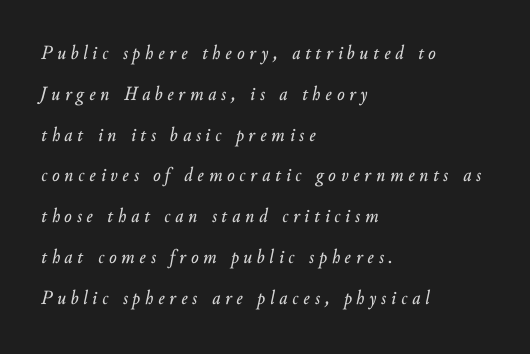
If you measured baseline to baseline, you'd find a long distance. Slant detected: the letters are inclined. These lines have a slow, spaced-out rhythm from letter to letter. Decoration check: the copy has no underline. Typeset ragged right — the left edge is the straight one.
